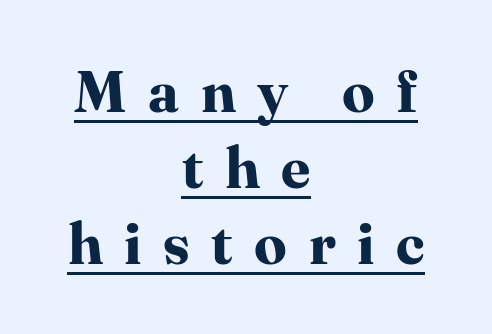
Q: Is the text bold? A: Yes.
Q: Is the text italic (slanted)? A: No, it is upright.
Q: Is the typeface a serif or a sans-serif typeface? A: Serif.
Q: Is the text underlined? A: Yes.
Q: How is the paragraph aligned? A: Centered.
Q: Is the spacing between letters normal or unusually wide? A: Unusually wide.
Q: Is the spacing between lines tight, normal or loose? A: Normal.
Q: Width (condensed, normal, or wide)? A: Normal.
Q: Stroke contrast? A: High.
Q: x-height? A: Medium.
Q: Monospaced? A: No.
